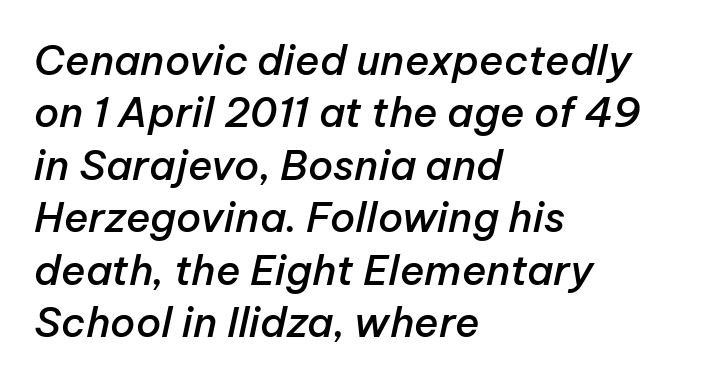
Is this a fixed-width face? No — the glyphs have proportional, varying widths. Horizontally, the lines are justified to the leading edge only. Reading down the column, the eye jumps a familiar distance to each next line. Is the type bold? Partly — it's a semibold, heavier than regular but not fully bold.
